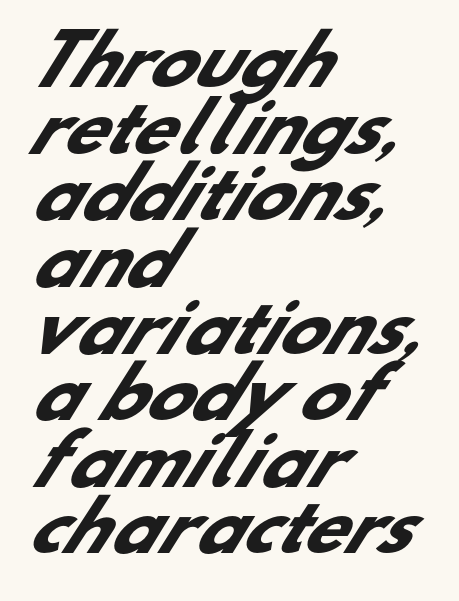
The image shows 68 px heavy sans-serif type; set left-aligned, tight line spacing (0.98x), normal letter spacing, not underlined; low stroke contrast and a small x-height.
